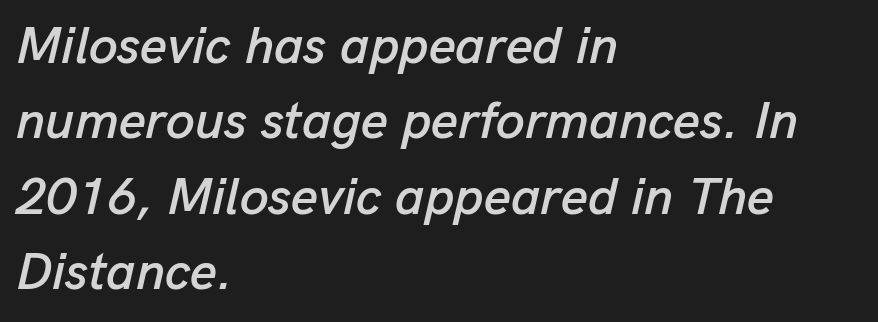
The image shows 52 px text type, italic (leaning right); set left-aligned, normal line spacing (1.45x), normal letter spacing, not underlined; low stroke contrast and a medium x-height.
